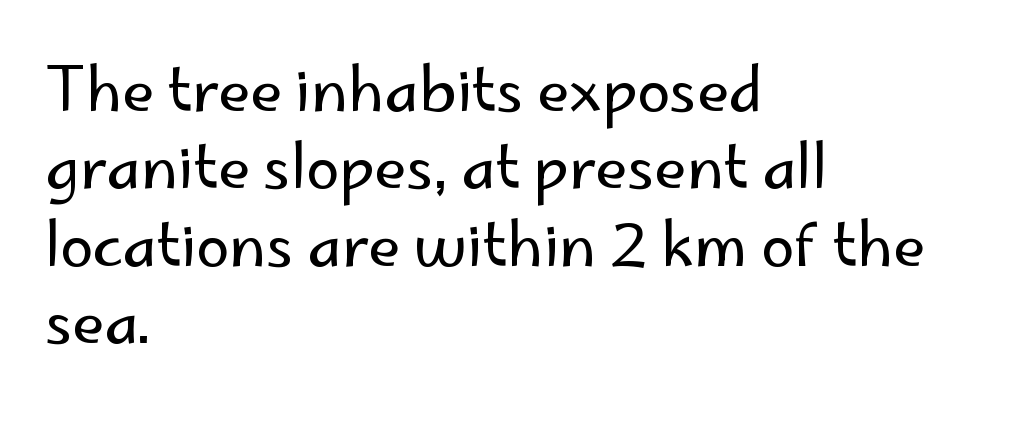
The image shows 60 px regular-weight sans-serif type, upright; set left-aligned, normal line spacing (1.29x), normal letter spacing, not underlined; low stroke contrast and a small x-height.
